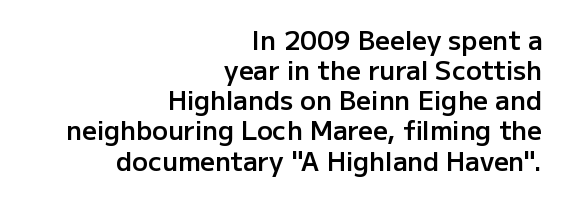
Q: Is the text bold? A: Semi-bold.
Q: Is the text italic (slanted)? A: No, it is upright.
Q: Is the text underlined? A: No.
Q: How is the paragraph aligned? A: Right-aligned.
Q: Is the spacing between letters normal or unusually wide? A: Normal.
